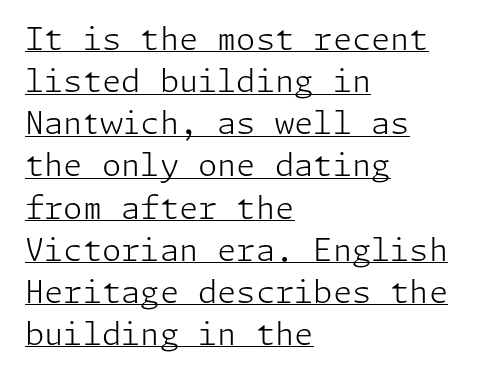
{"serif": "no", "italic": "no", "bold": "no", "weight": "light", "width": "normal", "stroke_contrast": "low", "x_height": "medium", "underline": "yes", "align": "left", "line_spacing": "normal", "line_spacing_ratio": 1.36, "letter_spacing": "normal", "letter_spacing_em": 0.0, "glyph_px": 31}
